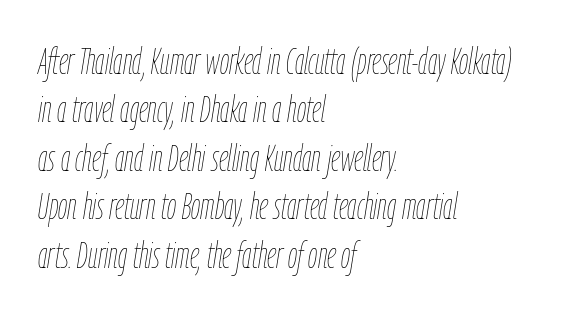
{"italic": "yes", "lean": "right", "slant_degrees": 9, "bold": "no", "weight": "thin", "width": "condensed", "stroke_contrast": "low", "x_height": "medium", "monospaced": "no", "underline": "no", "align": "left", "line_spacing": "normal", "line_spacing_ratio": 1.31, "letter_spacing": "normal", "letter_spacing_em": 0.0, "glyph_px": 37}
